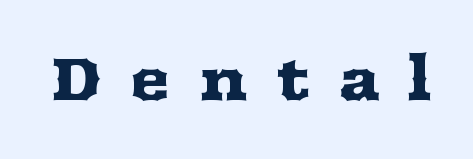
{"serif": "yes", "italic": "no", "width": "wide", "stroke_contrast": "medium", "x_height": "medium", "monospaced": "no", "underline": "no", "letter_spacing": "wide", "letter_spacing_em": 0.45, "glyph_px": 61}
